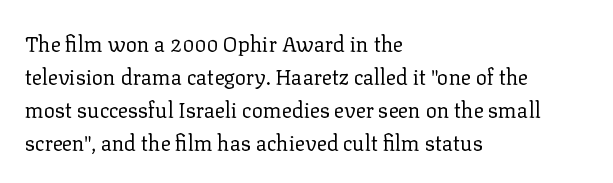
The image shows 21 px text type, upright; set left-aligned, normal line spacing (1.57x), normal letter spacing, not underlined.
